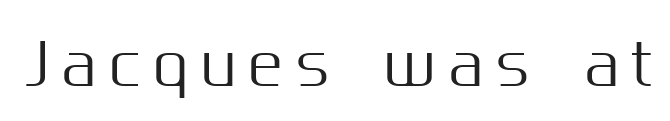
{"serif": "no", "italic": "no", "width": "normal", "stroke_contrast": "medium", "x_height": "medium", "monospaced": "no", "underline": "no", "letter_spacing": "wide", "letter_spacing_em": 0.24, "glyph_px": 56}
